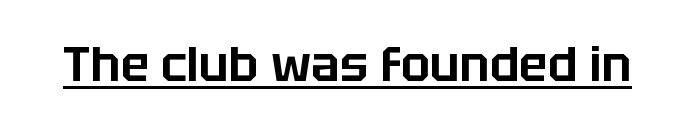
Q: Is the text italic (slanted)? A: No, it is upright.
Q: Is the typeface a serif or a sans-serif typeface? A: Sans-serif.
Q: Is the text underlined? A: Yes.
Q: Is the spacing between letters normal or unusually wide? A: Normal.
Q: Width (condensed, normal, or wide)? A: Normal.
Q: Stroke contrast? A: Low.
Q: x-height? A: Large.
Q: Monospaced? A: No.
